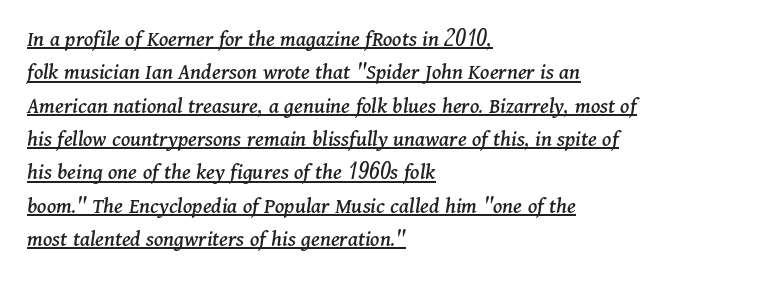
{"italic": "yes", "lean": "right", "slant_degrees": 11, "underline": "yes", "align": "left", "line_spacing": "normal", "line_spacing_ratio": 1.45, "letter_spacing": "normal", "letter_spacing_em": 0.0, "glyph_px": 23}
